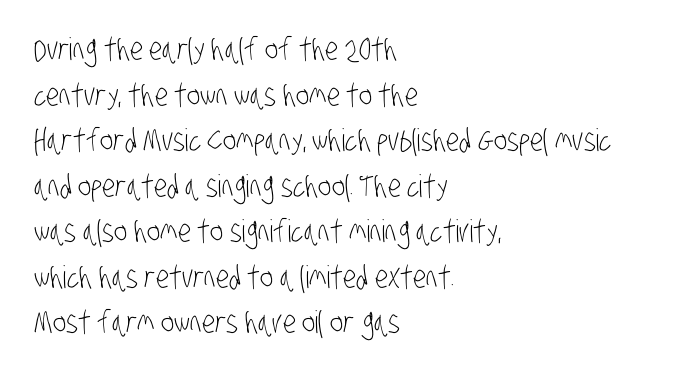
{"serif": "no", "bold": "no", "weight": "light", "width": "condensed", "stroke_contrast": "low", "x_height": "large", "monospaced": "no", "underline": "no", "align": "left", "line_spacing": "normal", "line_spacing_ratio": 1.47, "letter_spacing": "normal", "letter_spacing_em": 0.0, "glyph_px": 31}
